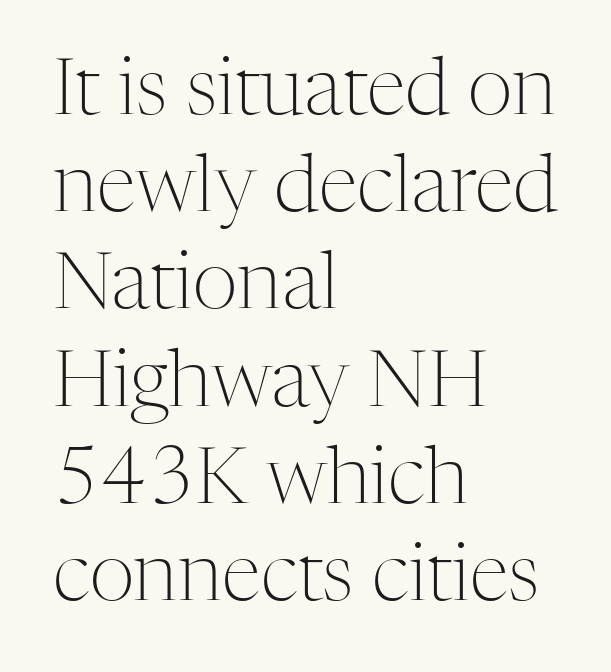
Q: Is the text bold? A: No.
Q: Is the text italic (slanted)? A: No, it is upright.
Q: Is the typeface a serif or a sans-serif typeface? A: Serif.
Q: Is the text underlined? A: No.
Q: How is the paragraph aligned? A: Left-aligned.
Q: Is the spacing between letters normal or unusually wide? A: Normal.
Q: Width (condensed, normal, or wide)? A: Normal.
Q: Stroke contrast? A: Medium.
Q: x-height? A: Medium.
Q: Monospaced? A: No.
